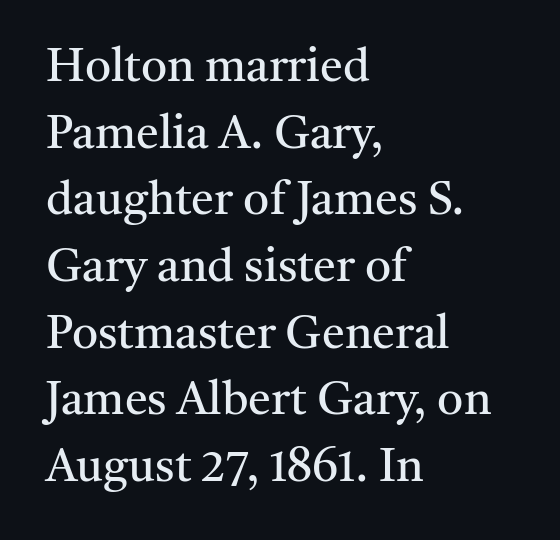
The image shows 46 px regular-weight serif type, upright; set left-aligned, normal line spacing (1.45x), normal letter spacing, not underlined; medium stroke contrast and a medium x-height.
